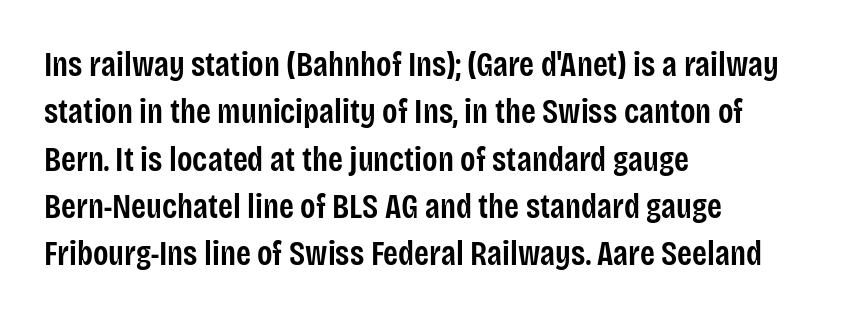
{"serif": "no", "italic": "no", "bold": "semi", "weight": "semibold", "width": "condensed", "stroke_contrast": "low", "x_height": "large", "monospaced": "no", "underline": "no", "align": "left", "line_spacing": "normal", "line_spacing_ratio": 1.39, "letter_spacing": "normal", "letter_spacing_em": 0.0, "glyph_px": 34}
